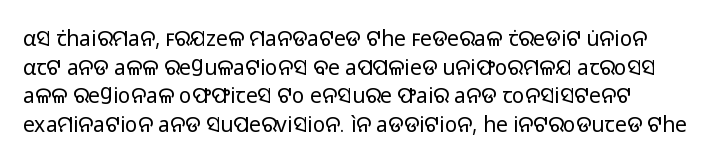
Q: Is the text bold? A: No.
Q: Is the text italic (slanted)? A: No, it is upright.
Q: Is the text underlined? A: No.
Q: Is the spacing between letters normal or unusually wide? A: Normal.
Q: Is the spacing between lines tight, normal or loose? A: Normal.
